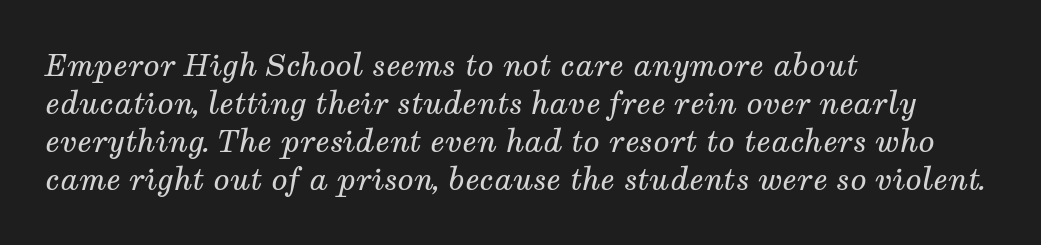
Between one letter and the next there's only the usual sliver of space. Regarding serifs, this sample has them. The specimen reads as italic at a glance. The zone under the glyphs is completely vacant. The passage shown is typed in a proportional face where columns would drift.
